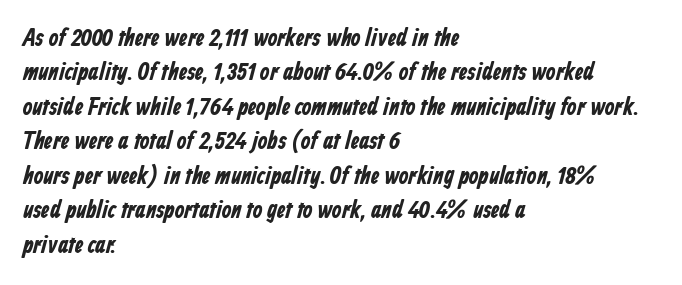
The image shows 25 px bold type; set left-aligned, normal line spacing (1.38x), normal letter spacing, not underlined.
